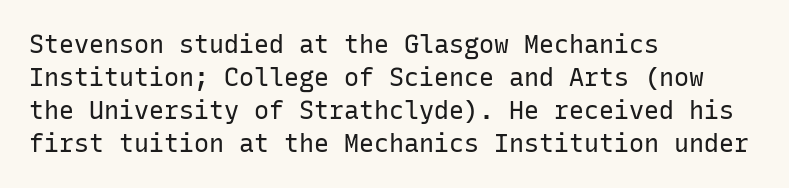
Q: Is the text bold? A: No.
Q: Is the text italic (slanted)? A: No, it is upright.
Q: Is the text underlined? A: No.
Q: How is the paragraph aligned? A: Left-aligned.
Q: Is the spacing between letters normal or unusually wide? A: Normal.
Q: Is the spacing between lines tight, normal or loose? A: Normal.
